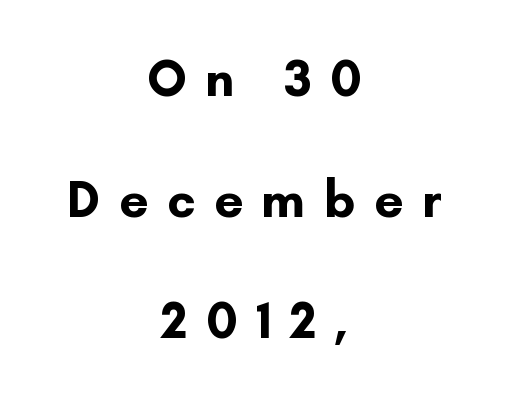
The image shows 52 px bold sans-serif type, upright; set centered, loose line spacing (2.33x), unusually wide letter spacing (+0.35 em), not underlined; low stroke contrast and a small x-height.
